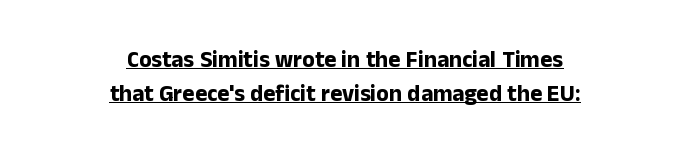
The image shows 23 px bold type, upright; set centered, normal line spacing (1.48x), normal letter spacing, underlined.
